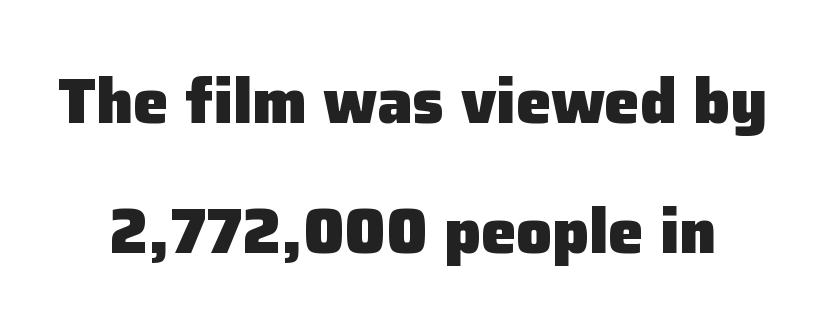
{"serif": "no", "italic": "no", "bold": "yes", "weight": "heavy", "width": "normal", "stroke_contrast": "low", "x_height": "medium", "monospaced": "no", "underline": "no", "line_spacing": "loose", "line_spacing_ratio": 2.07, "letter_spacing": "normal", "letter_spacing_em": 0.0, "glyph_px": 63}
